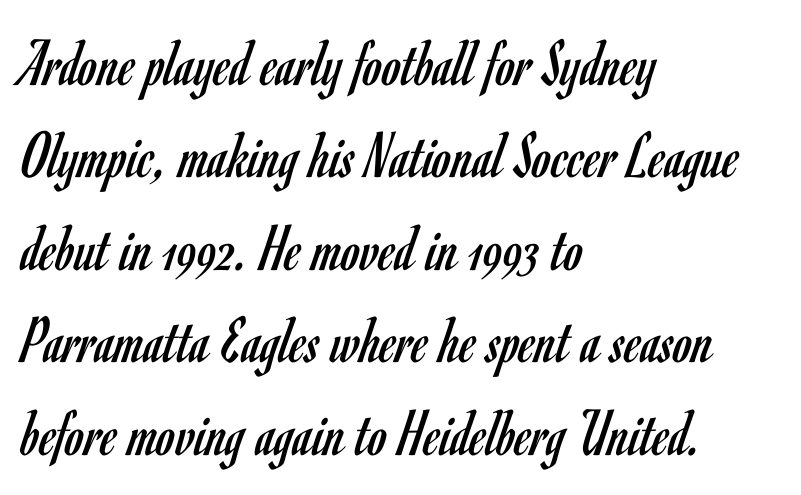
Q: Is the text bold? A: No.
Q: Is the text italic (slanted)? A: Yes.
Q: Is the typeface a serif or a sans-serif typeface? A: Sans-serif.
Q: Is the text underlined? A: No.
Q: How is the paragraph aligned? A: Left-aligned.
Q: Is the spacing between letters normal or unusually wide? A: Normal.
Q: Is the spacing between lines tight, normal or loose? A: Normal.
Q: Width (condensed, normal, or wide)? A: Condensed.
Q: Stroke contrast? A: Low.
Q: x-height? A: Small.
Q: Monospaced? A: No.
